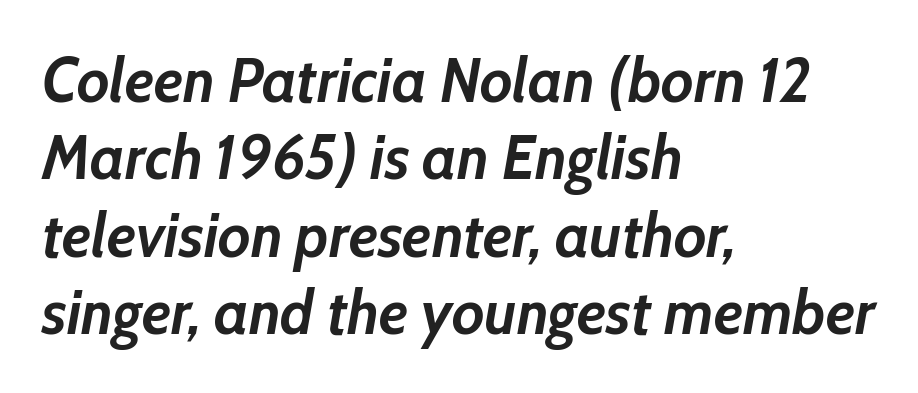
The image shows 62 px semibold type, italic (leaning right); set left-aligned, normal line spacing (1.25x), normal letter spacing, not underlined; low stroke contrast and a medium x-height.
